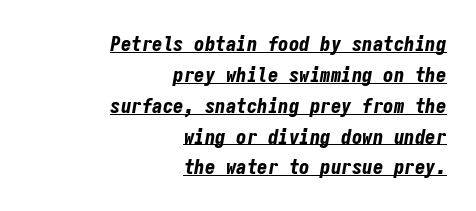
The image shows 21 px bold type, italic (leaning right); set right-aligned, normal line spacing (1.47x), normal letter spacing, underlined.
